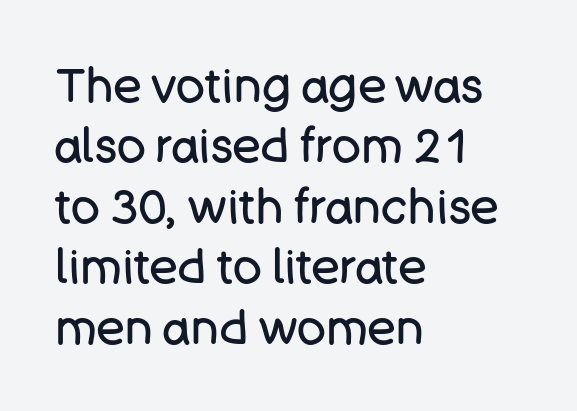
Q: Is the text bold? A: No.
Q: Is the text italic (slanted)? A: No, it is upright.
Q: Is the typeface a serif or a sans-serif typeface? A: Sans-serif.
Q: Is the text underlined? A: No.
Q: How is the paragraph aligned? A: Left-aligned.
Q: Is the spacing between letters normal or unusually wide? A: Normal.
Q: Is the spacing between lines tight, normal or loose? A: Normal.
Q: Width (condensed, normal, or wide)? A: Normal.
Q: Stroke contrast? A: Low.
Q: x-height? A: Large.
Q: Monospaced? A: No.
